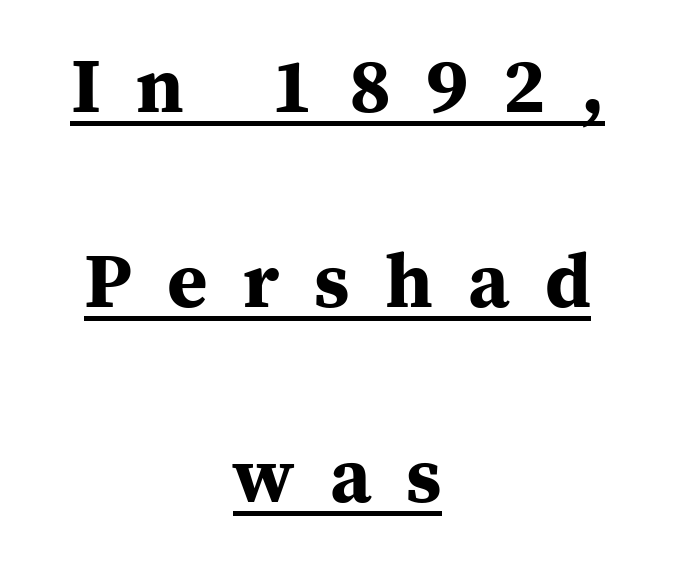
The image shows 78 px bold serif type, upright; set centered, loose line spacing (2.5x), unusually wide letter spacing (+0.45 em), underlined; medium stroke contrast and a medium x-height.
